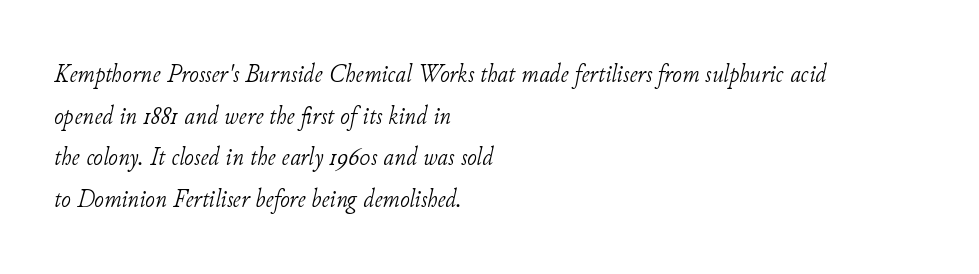
Does extra space separate the letters? No, they use regular spacing. Only glyphs here, with clear space below each row. Style check: oblique. Line spacing here is normal. The lines in this sample share a left origin and differ only in where they stop.
